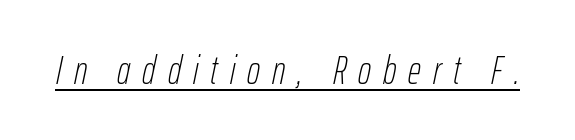
{"italic": "yes", "lean": "right", "slant_degrees": 12, "bold": "no", "weight": "thin", "width": "condensed", "stroke_contrast": "low", "x_height": "medium", "monospaced": "no", "underline": "yes", "letter_spacing": "wide", "letter_spacing_em": 0.3, "glyph_px": 40}
